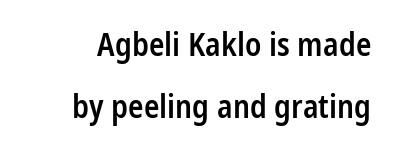
The image shows 32 px semibold, condensed sans-serif type, upright; set loose line spacing (1.94x), normal letter spacing, not underlined; low stroke contrast and a medium x-height.
